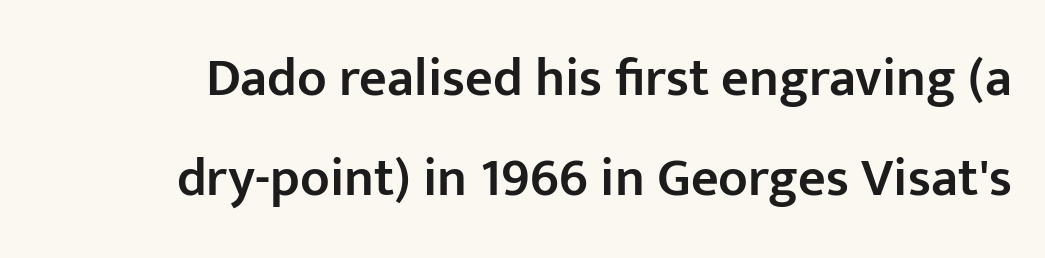
When letters stand straight like this, we call the style roman or upright. There is no visible air inserted between adjacent glyphs. Grotesque or geometric, the face here clearly has no serifs. Weight check: semibold — heavier than regular, not quite bold. Note the varied advance widths — an 'i' is clearly narrower than an 'm'.
